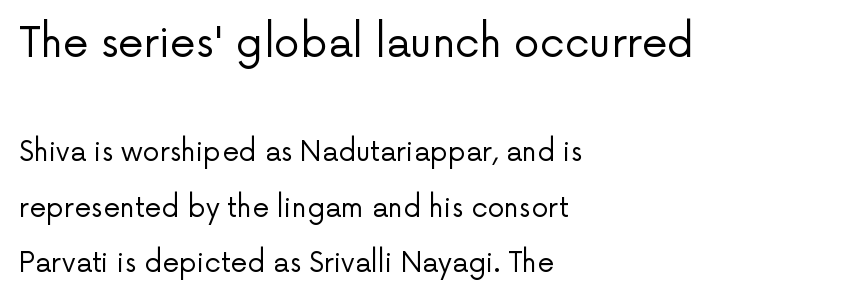
Q: Is the text bold? A: No.
Q: Is the text italic (slanted)? A: No, it is upright.
Q: Is the typeface a serif or a sans-serif typeface? A: Sans-serif.
Q: Is the text underlined? A: No.
Q: How is the paragraph aligned? A: Left-aligned.
Q: Is the spacing between letters normal or unusually wide? A: Normal.
Q: Is the spacing between lines tight, normal or loose? A: Loose.
Q: Which block of text is set in a larger size, the first (top) or the second (bottom)? A: The first (top) one.
Q: Width (condensed, normal, or wide)? A: Normal.
Q: Stroke contrast? A: Low.
Q: x-height? A: Medium.
Q: Monospaced? A: No.
